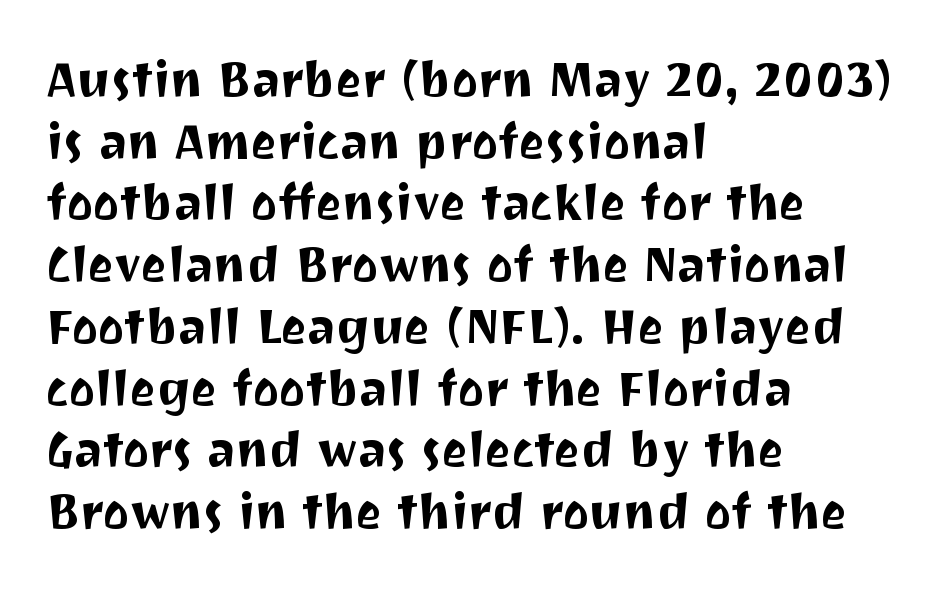
The image shows 49 px sans-serif type, upright; set left-aligned, normal line spacing (1.26x), normal letter spacing, not underlined; medium stroke contrast and a medium x-height.
